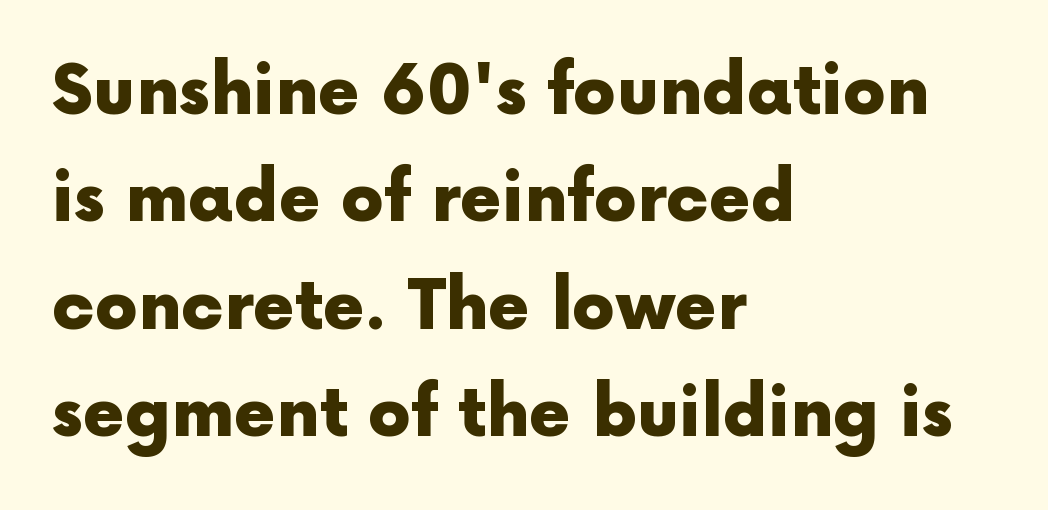
{"serif": "no", "italic": "no", "bold": "yes", "weight": "heavy", "width": "normal", "x_height": "medium", "monospaced": "no", "underline": "no", "align": "left", "line_spacing": "normal", "line_spacing_ratio": 1.58, "letter_spacing": "normal", "letter_spacing_em": 0.0, "glyph_px": 68}
